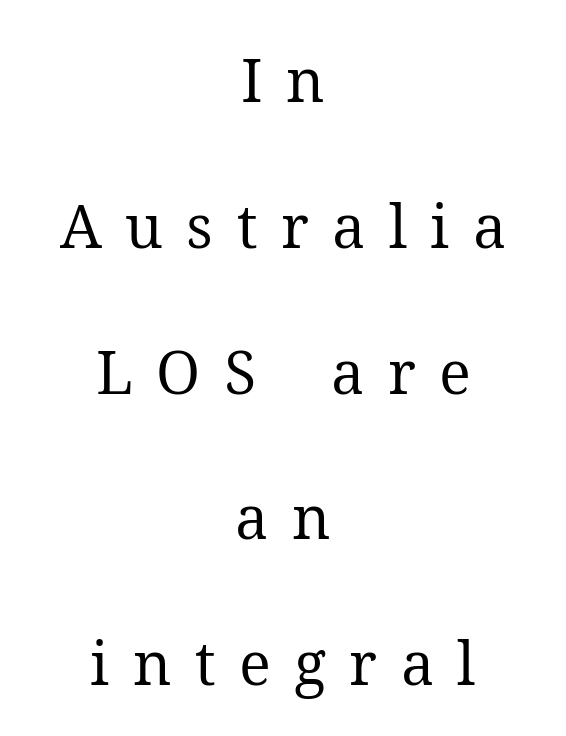
Q: Is the text bold? A: No.
Q: Is the text italic (slanted)? A: No, it is upright.
Q: Is the typeface a serif or a sans-serif typeface? A: Serif.
Q: Is the text underlined? A: No.
Q: How is the paragraph aligned? A: Centered.
Q: Is the spacing between letters normal or unusually wide? A: Unusually wide.
Q: Is the spacing between lines tight, normal or loose? A: Loose.
Q: Width (condensed, normal, or wide)? A: Normal.
Q: Stroke contrast? A: Medium.
Q: x-height? A: Medium.
Q: Monospaced? A: No.
